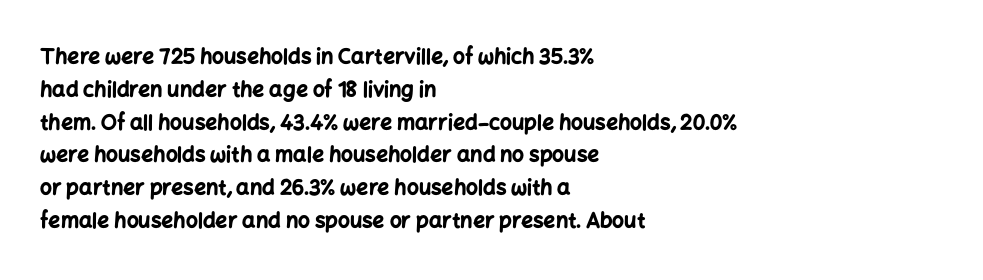
{"italic": "no", "bold": "yes", "underline": "no", "align": "left", "line_spacing": "normal", "line_spacing_ratio": 1.56, "letter_spacing": "normal", "letter_spacing_em": 0.0, "glyph_px": 21}
